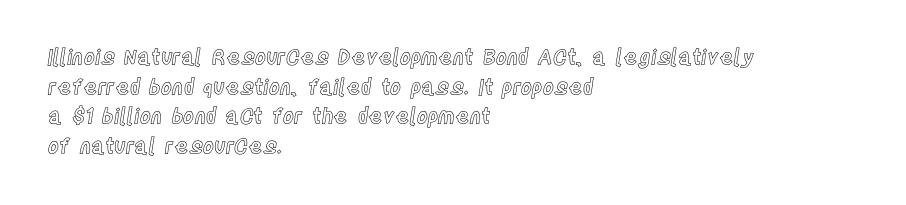
The image shows 21 px text type; set left-aligned, normal line spacing (1.41x), normal letter spacing, not underlined.
